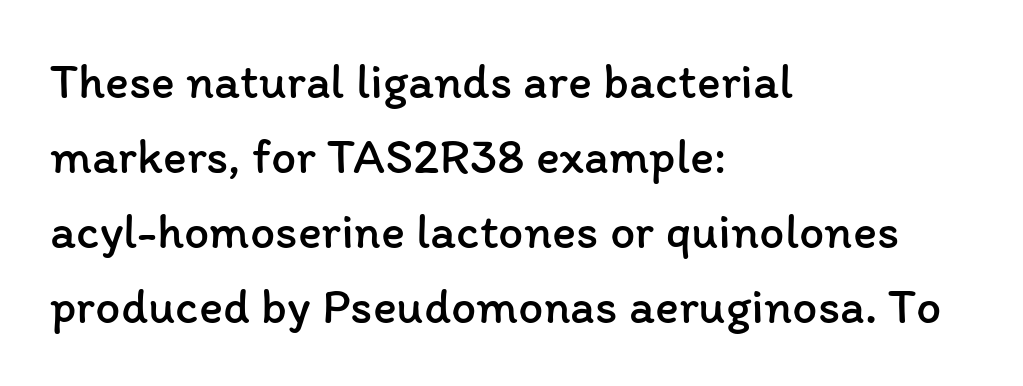
Anything drawn beneath the words? Only blank space. Evenly set lines give the paragraph a standard silhouette. Spacing between characters is what you'd get straight out of the box. Posture: straight, roman, zero tilt. Stem width sits at or under what a default text font uses.
